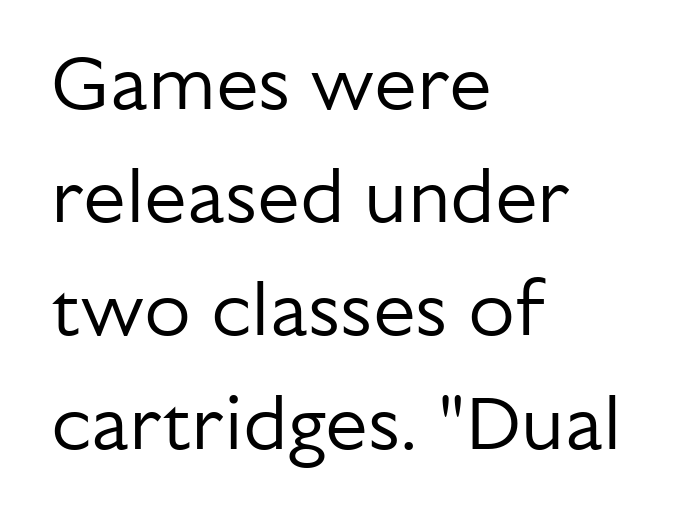
{"serif": "no", "italic": "no", "bold": "no", "weight": "regular", "width": "normal", "stroke_contrast": "low", "x_height": "medium", "monospaced": "no", "underline": "no", "align": "left", "line_spacing": "normal", "line_spacing_ratio": 1.49, "letter_spacing": "normal", "letter_spacing_em": 0.0, "glyph_px": 76}
